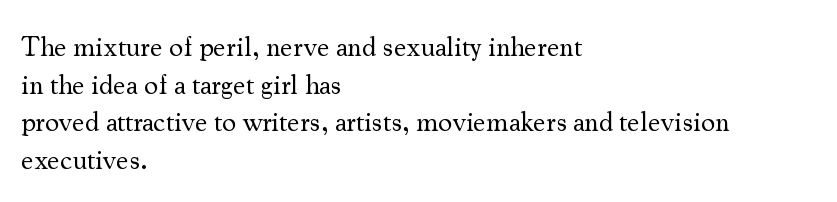
{"serif": "yes", "italic": "no", "bold": "no", "weight": "regular", "width": "normal", "stroke_contrast": "medium", "x_height": "small", "monospaced": "no", "underline": "no", "align": "left", "line_spacing": "normal", "line_spacing_ratio": 1.34, "letter_spacing": "normal", "letter_spacing_em": 0.0, "glyph_px": 28}
